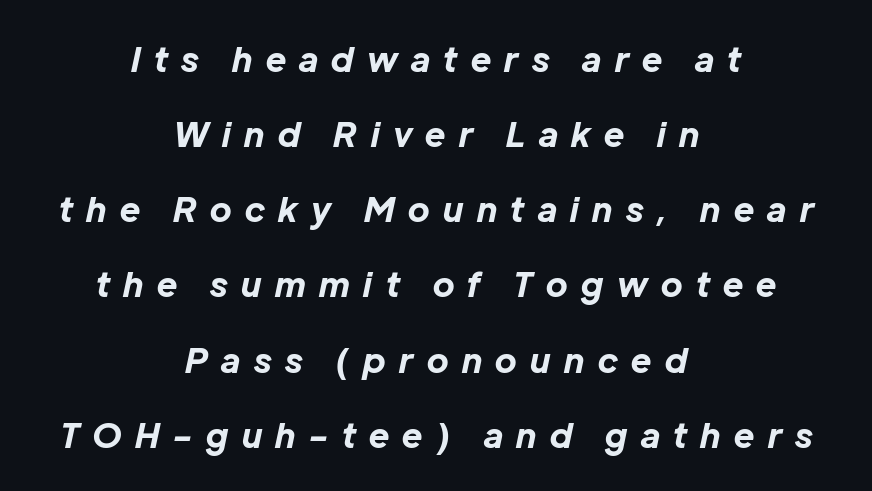
{"italic": "yes", "lean": "right", "slant_degrees": 12, "bold": "yes", "weight": "bold", "width": "normal", "stroke_contrast": "low", "x_height": "medium", "monospaced": "no", "underline": "no", "align": "center", "line_spacing": "loose", "line_spacing_ratio": 2.21, "letter_spacing": "wide", "letter_spacing_em": 0.4, "glyph_px": 34}
